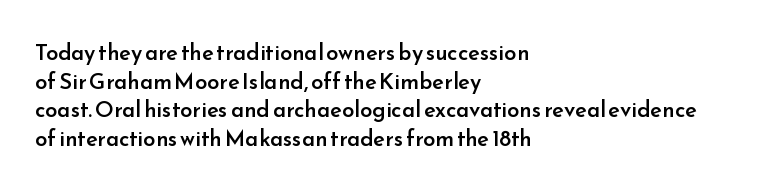
{"italic": "no", "bold": "semi", "underline": "no", "align": "left", "line_spacing": "normal", "line_spacing_ratio": 1.3, "letter_spacing": "normal", "letter_spacing_em": 0.0, "glyph_px": 22}
